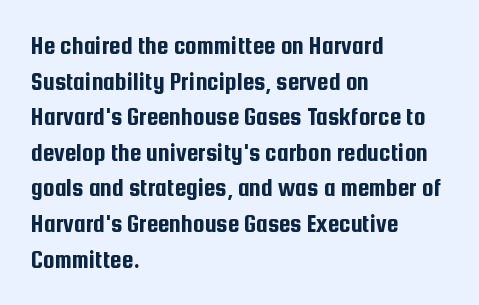
{"italic": "no", "underline": "no", "align": "left", "line_spacing": "normal", "line_spacing_ratio": 1.37, "letter_spacing": "normal", "letter_spacing_em": 0.0, "glyph_px": 26}
